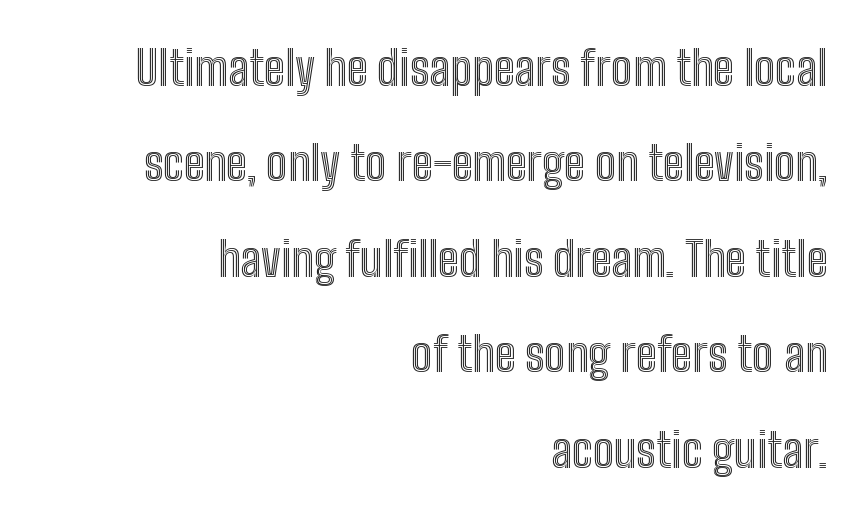
{"italic": "no", "width": "condensed", "x_height": "medium", "monospaced": "no", "underline": "no", "align": "right", "line_spacing": "loose", "line_spacing_ratio": 2.03, "letter_spacing": "normal", "letter_spacing_em": 0.0, "glyph_px": 47}
